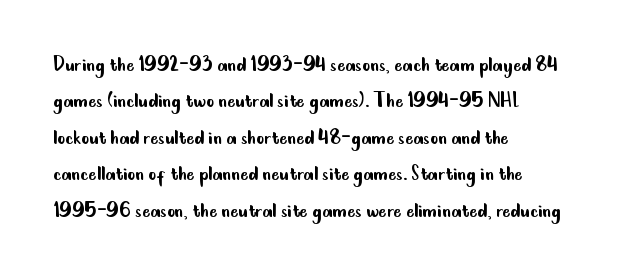
{"italic": "no", "bold": "no", "underline": "no", "align": "left", "line_spacing": "normal", "line_spacing_ratio": 1.52, "letter_spacing": "normal", "letter_spacing_em": 0.0, "glyph_px": 24}
